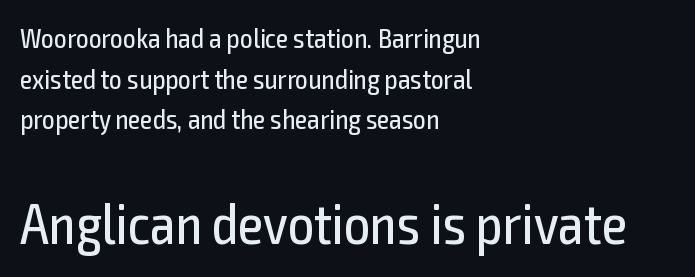
Does the leading feel generous? No, just average. Block two is the big one; block one sits smaller above it. Horizontal alignment here is leftward, the default for most running prose. Words appear dense and cohesive because spacing is normal.
